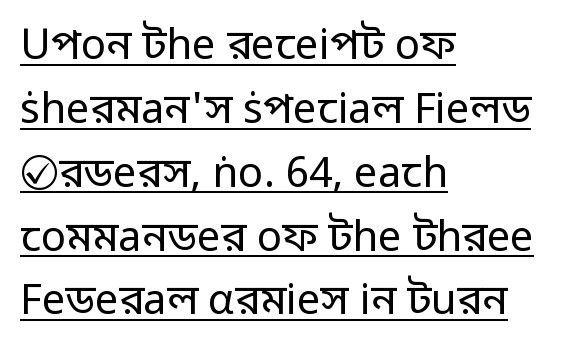
Here the glyphs are tracked normally, forming tight word shapes. These lines stack with their left ends in a neat column. A normal amount of white space separates one row of letters from the next. Type style note: lacks serifs. Letters have the restrained weight of plain body copy at most. The rendering uses natural spacing where letterforms have individual widths.
